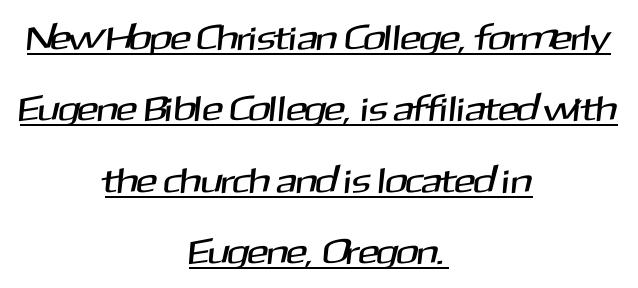
You can see a thin bar hugging the bottom of the glyphs. Proportional: the letters do not fall into vertical columns. Layout note: lines centered. Note: no serifs on the glyphs.
